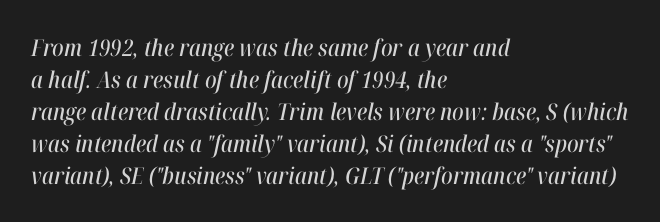
The lines sit at an ordinary, default distance from one another. It's the slanting kind of type. The face used here is rendered with its standard letterfit. Each line starts at the same left margin while the right side varies.
